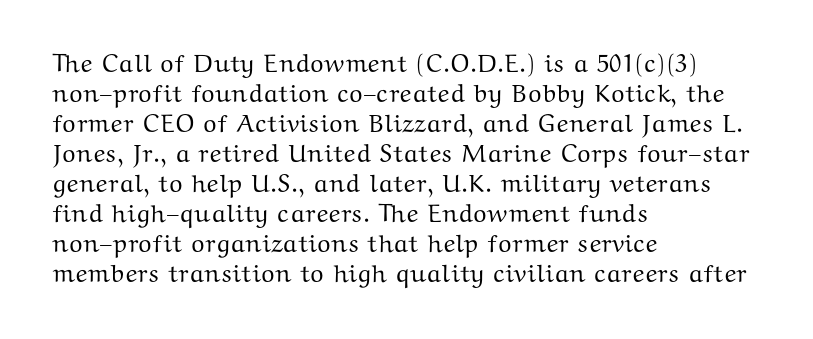
Q: Is the text italic (slanted)? A: No, it is upright.
Q: Is the text underlined? A: No.
Q: How is the paragraph aligned? A: Left-aligned.
Q: Is the spacing between letters normal or unusually wide? A: Normal.
